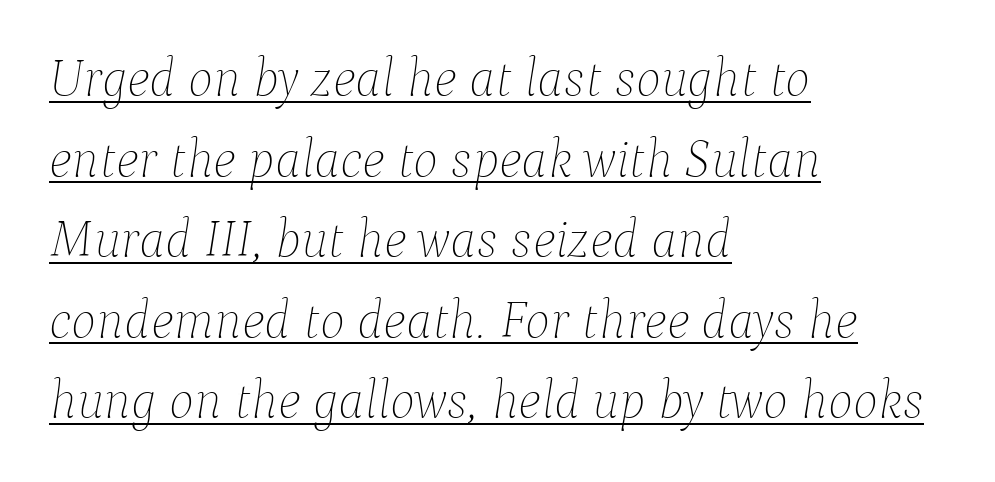
Q: Is the text bold? A: No.
Q: Is the text italic (slanted)? A: Yes, it leans right by about 9 degrees.
Q: Is the text underlined? A: Yes.
Q: How is the paragraph aligned? A: Left-aligned.
Q: Is the spacing between letters normal or unusually wide? A: Normal.
Q: Is the spacing between lines tight, normal or loose? A: Normal.
Q: Width (condensed, normal, or wide)? A: Normal.
Q: Stroke contrast? A: Low.
Q: x-height? A: Medium.
Q: Monospaced? A: No.
